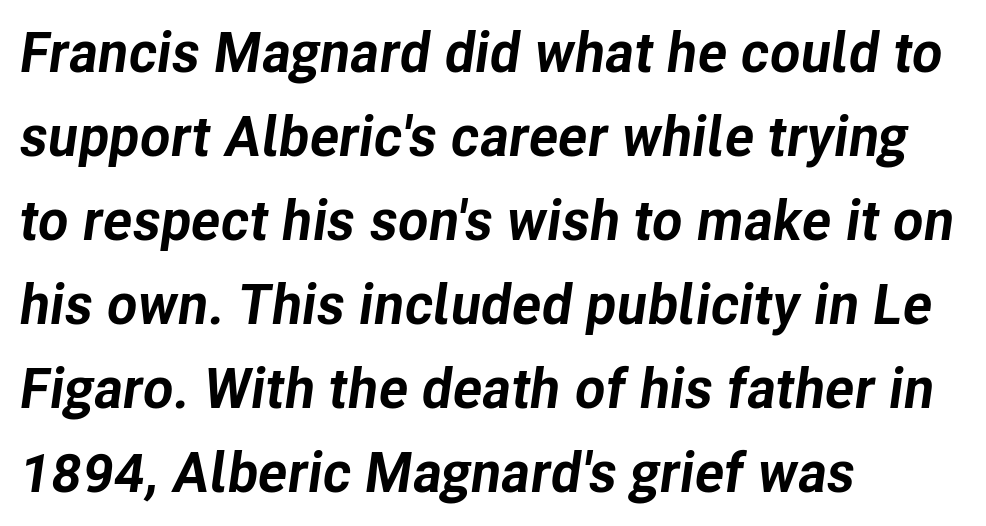
Students, note that the glyphs here touch the page at normal intervals. Set as a true bold cut, around the 700 mark. Quick note: underline off. Compared with typical paragraphs, the rows here are spaced about the same.
